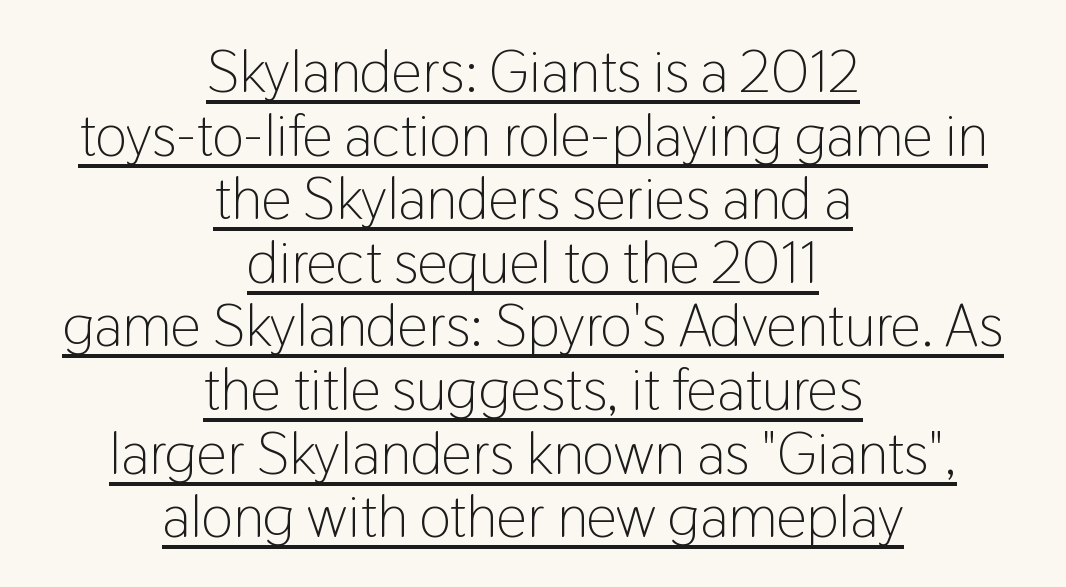
The typography opts for an upright posture over an oblique one. Caption: lettering with a line underneath. Stems here are at most as thick as an everyday book face. Casual observation: everything's sitting right in the middle. Think of a printed novel: that variable character pitch is what you see here. Baseline-to-baseline distance is barely more than the letter height.
